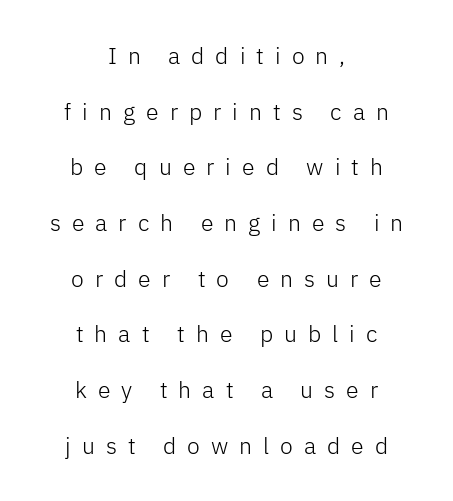
The image shows 23 px text type, upright; set centered, loose line spacing (2.42x), unusually wide letter spacing (+0.48 em), not underlined.
